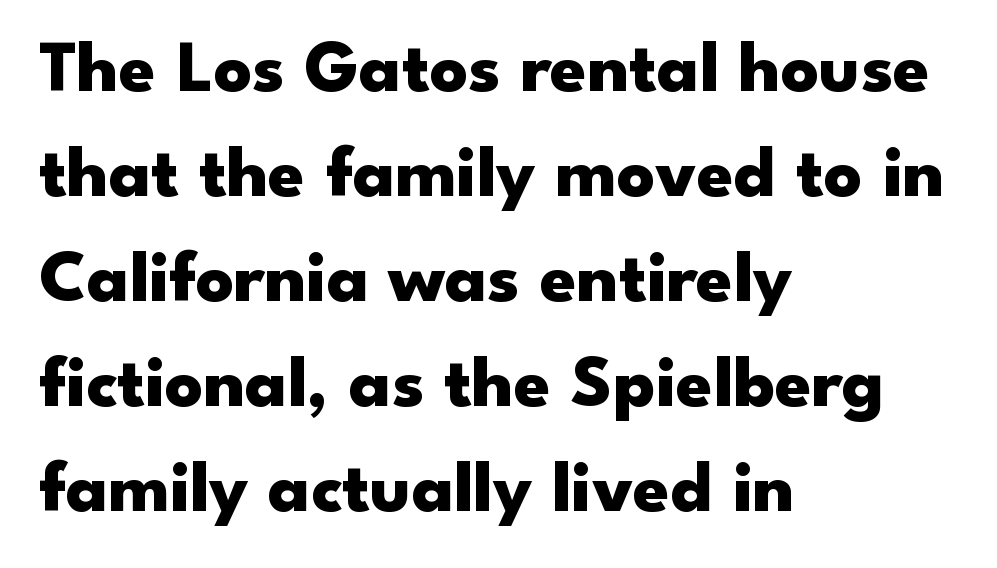
The image shows 74 px heavy, wide sans-serif type, upright; set left-aligned, normal line spacing (1.42x), normal letter spacing, not underlined; low stroke contrast and a small x-height.
